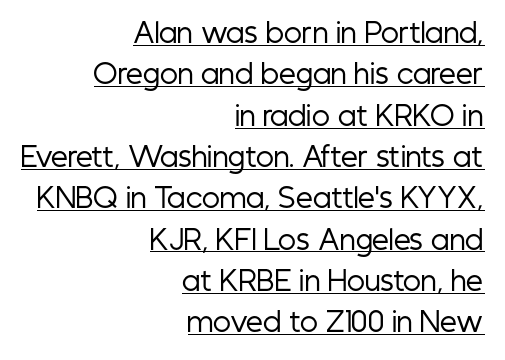
{"italic": "no", "bold": "no", "underline": "yes", "align": "right", "line_spacing": "normal", "line_spacing_ratio": 1.53, "letter_spacing": "normal", "letter_spacing_em": 0.0, "glyph_px": 27}
